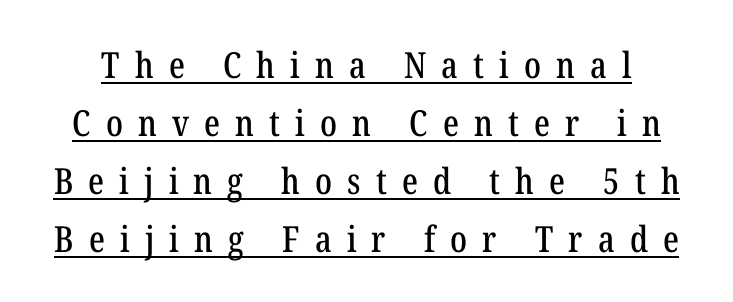
The gaps between neighbouring characters are conspicuously large. A roman cut, with each character standing at attention. A serif font was chosen for this passage. Horizontal bands of white between lines are of average thickness. These lines are rendered in a variable-pitch font. Has an underline been added? It has.
